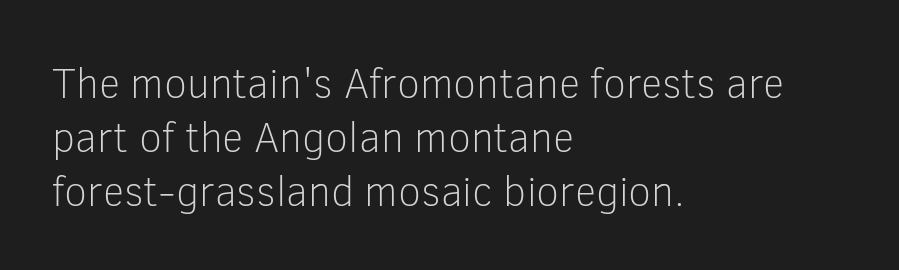
The passage shown stacks its lines at a standard gap. Horizontal alignment here is leftward, the default for most running prose. Summary of weight: not heavy and not bold. Here the glyphs are tracked normally, forming tight word shapes. Each letter keeps its own natural width here, so spacing adapts to shape.
